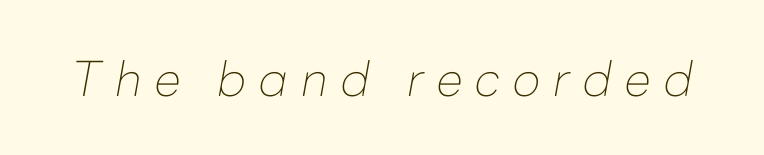
The horizontal fit of the characters is loose and conspicuously gappy. The specimen omits any rule beneath the text block's lines. The whole block is typeset with a tilt. The face used here is proportionally spaced, like ordinary book or web type. The typeface has the unassuming heft of standard copy or less.
